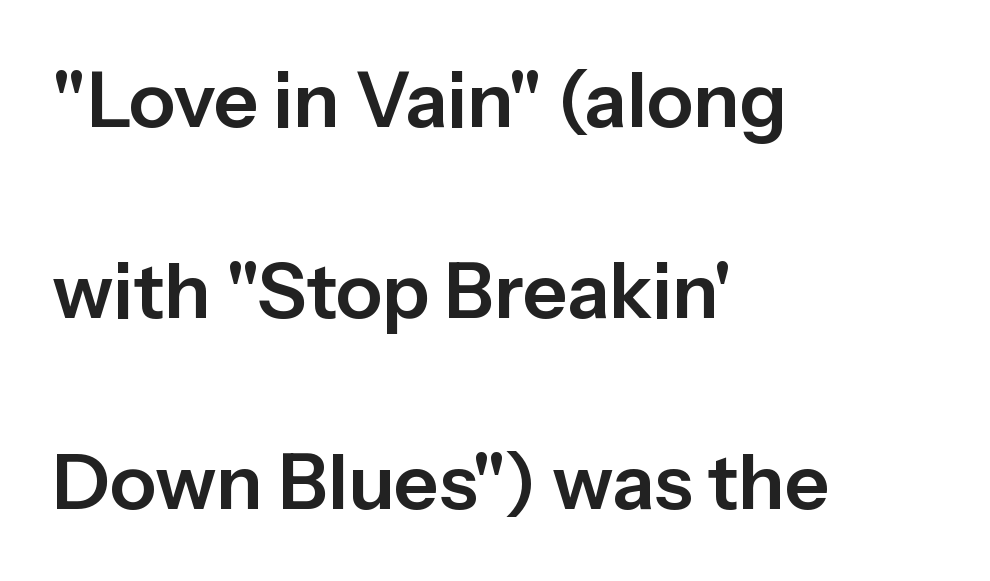
The image shows 77 px sans-serif type, upright; set left-aligned, loose line spacing (2.48x), normal letter spacing, not underlined; low stroke contrast and a medium x-height.
